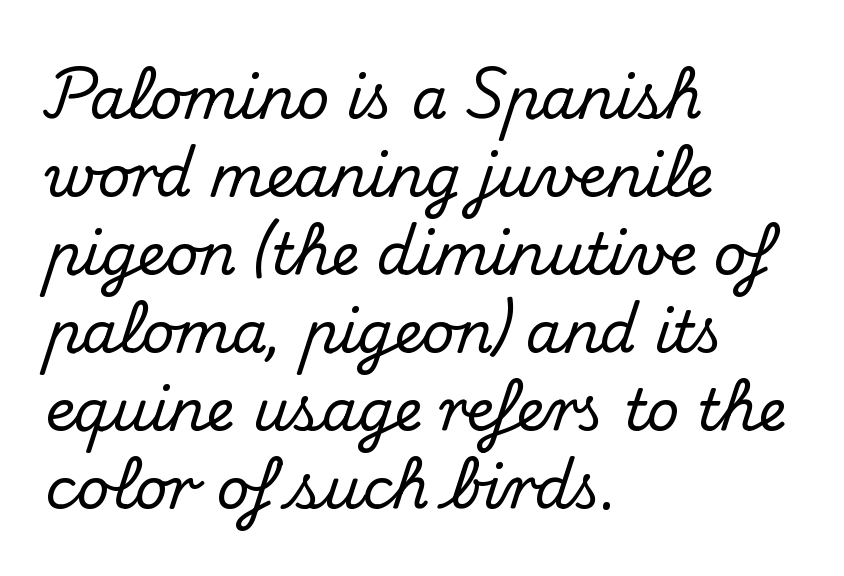
{"serif": "yes", "width": "normal", "stroke_contrast": "medium", "x_height": "small", "monospaced": "no", "underline": "no", "align": "left", "line_spacing": "normal", "line_spacing_ratio": 1.37, "letter_spacing": "normal", "letter_spacing_em": 0.0, "glyph_px": 57}
